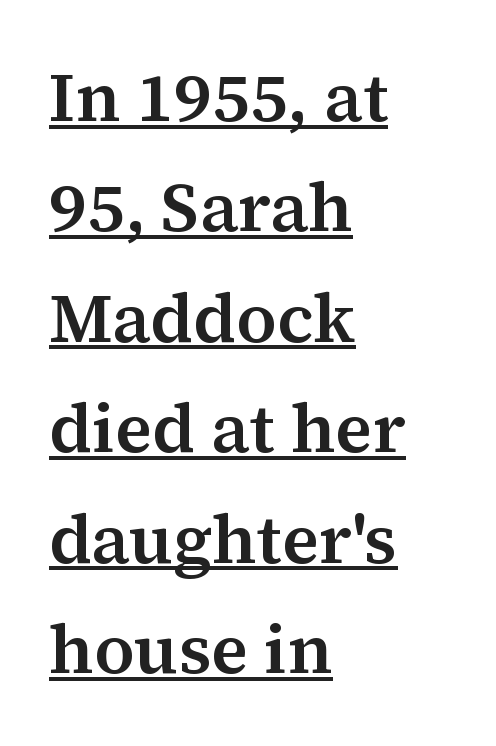
{"serif": "yes", "italic": "no", "width": "normal", "stroke_contrast": "medium", "x_height": "medium", "monospaced": "no", "underline": "yes", "align": "left", "line_spacing": "normal", "line_spacing_ratio": 1.6, "letter_spacing": "normal", "letter_spacing_em": 0.0, "glyph_px": 69}
